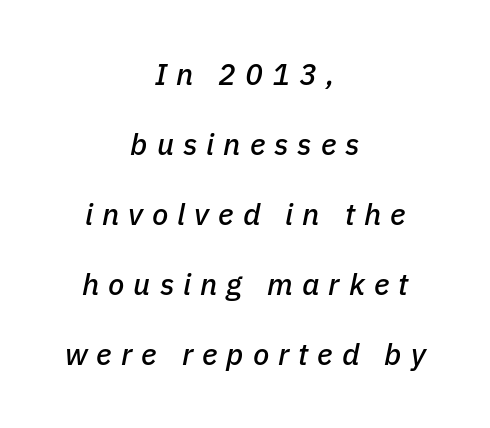
{"italic": "yes", "lean": "right", "slant_degrees": 11, "width": "normal", "stroke_contrast": "low", "x_height": "medium", "monospaced": "no", "underline": "no", "align": "center", "line_spacing": "loose", "line_spacing_ratio": 2.33, "letter_spacing": "wide", "letter_spacing_em": 0.3, "glyph_px": 30}
